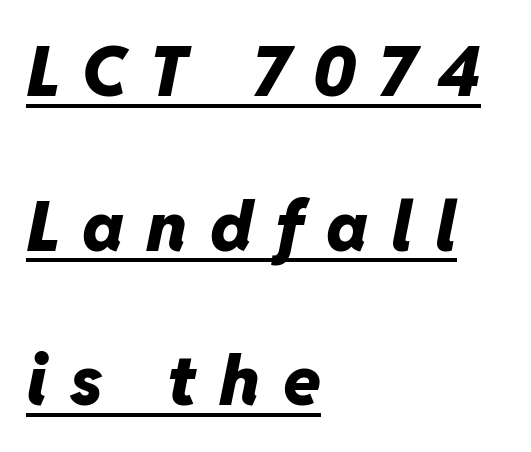
The image shows 69 px heavy type, italic (leaning right); set left-aligned, loose line spacing (2.24x), unusually wide letter spacing (+0.32 em), underlined; low stroke contrast and a medium x-height.
